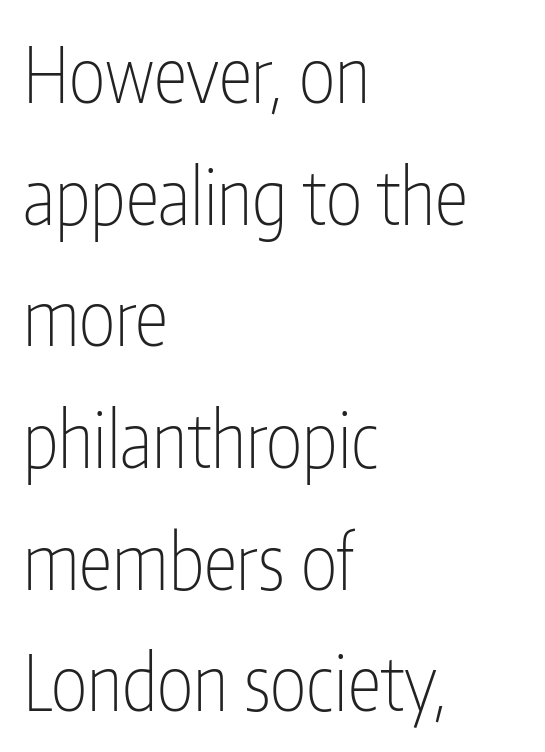
{"serif": "no", "italic": "no", "bold": "no", "weight": "thin", "width": "condensed", "stroke_contrast": "low", "x_height": "medium", "monospaced": "no", "underline": "no", "align": "left", "line_spacing": "normal", "line_spacing_ratio": 1.58, "letter_spacing": "normal", "letter_spacing_em": 0.0, "glyph_px": 77}
